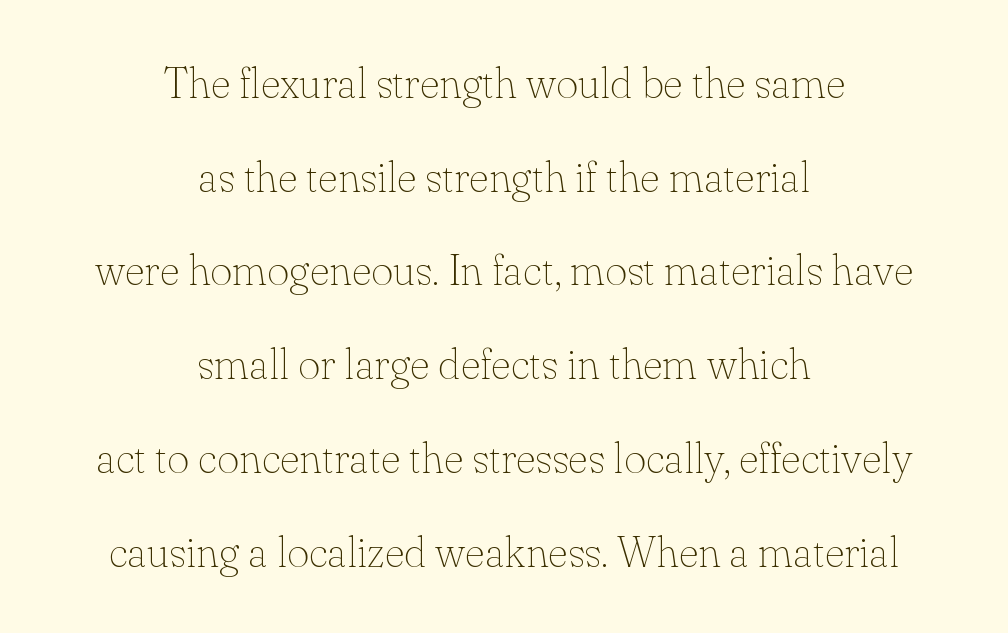
Compared with a flush-left layout, this one balances lines on the center instead. This sample uses a serif face. This is the regular roman posture of the typeface. Nothing unusual about the tracking: characters are spaced as the font intends.
